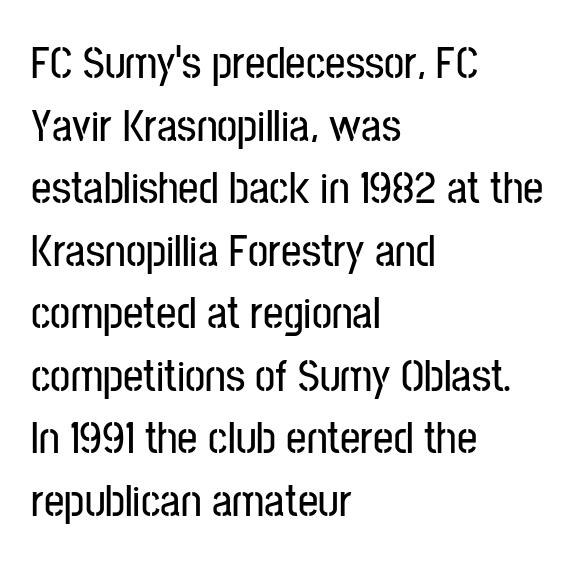
The image shows 45 px condensed sans-serif type, upright; set left-aligned, normal line spacing (1.39x), normal letter spacing, not underlined; low stroke contrast and a medium x-height.
